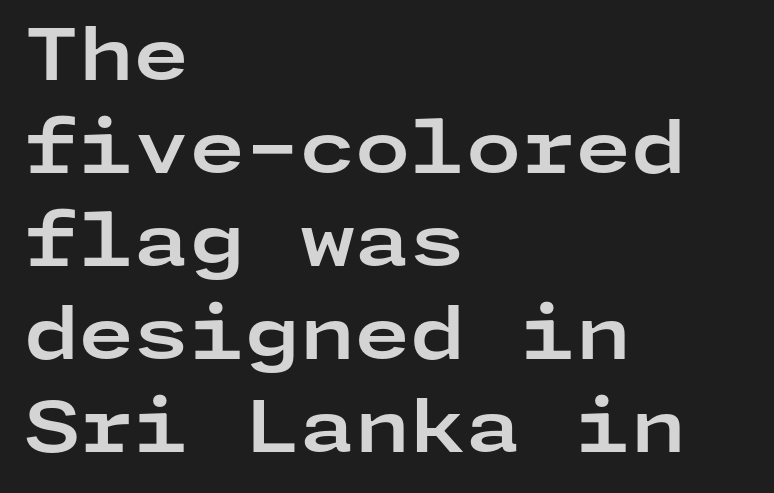
The image shows 71 px bold, wide sans-serif type, upright; set left-aligned, normal line spacing (1.31x), normal letter spacing, not underlined; low stroke contrast and a medium x-height.
